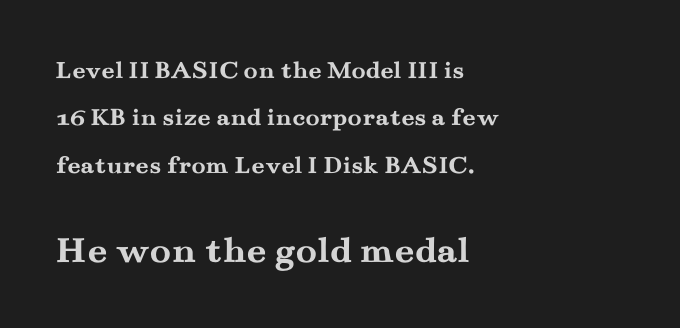
The image shows 39 px semibold, wide serif type, upright; set left-aligned, line spacing 1.82x, normal letter spacing, not underlined; the second (bottom) block is 1.5x larger; medium stroke contrast and a small x-height.
